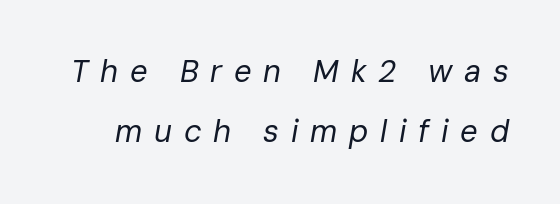
{"italic": "yes", "lean": "right", "slant_degrees": 10, "bold": "no", "weight": "regular", "width": "normal", "stroke_contrast": "low", "x_height": "medium", "monospaced": "no", "underline": "no", "line_spacing": "loose", "line_spacing_ratio": 1.94, "letter_spacing": "wide", "letter_spacing_em": 0.38, "glyph_px": 31}
